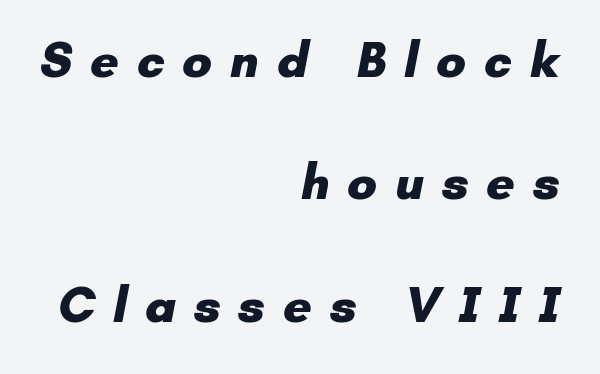
Heavy, bold letterforms. Letterform terminals end flat and unadorned throughout the passage. Horizontal alignment here is rightward, an uncommon choice for prose. The face used here is rendered with a markedly widened letterfit. The words here are not underlined. Spacing verdict: proportional, widths tailored to each character.
